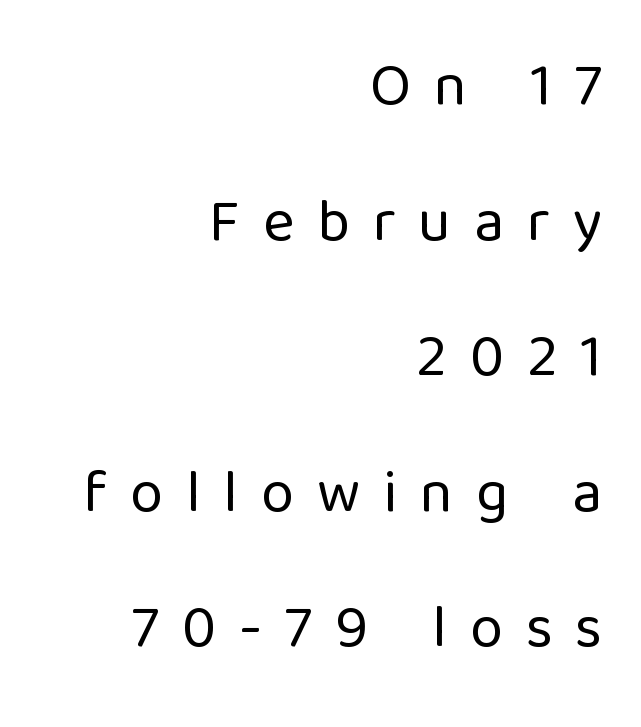
Q: Is the text bold? A: No.
Q: Is the text italic (slanted)? A: No, it is upright.
Q: Is the typeface a serif or a sans-serif typeface? A: Sans-serif.
Q: Is the text underlined? A: No.
Q: How is the paragraph aligned? A: Right-aligned.
Q: Is the spacing between letters normal or unusually wide? A: Unusually wide.
Q: Is the spacing between lines tight, normal or loose? A: Loose.
Q: Width (condensed, normal, or wide)? A: Normal.
Q: Stroke contrast? A: Low.
Q: x-height? A: Medium.
Q: Monospaced? A: No.
